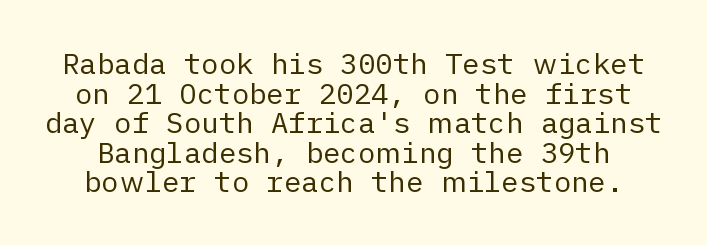
Q: Is the text bold? A: No.
Q: Is the text italic (slanted)? A: No, it is upright.
Q: Is the typeface a serif or a sans-serif typeface? A: Sans-serif.
Q: Is the text underlined? A: No.
Q: Is the spacing between letters normal or unusually wide? A: Normal.
Q: Is the spacing between lines tight, normal or loose? A: Tight.
Q: Width (condensed, normal, or wide)? A: Normal.
Q: Stroke contrast? A: Low.
Q: x-height? A: Medium.
